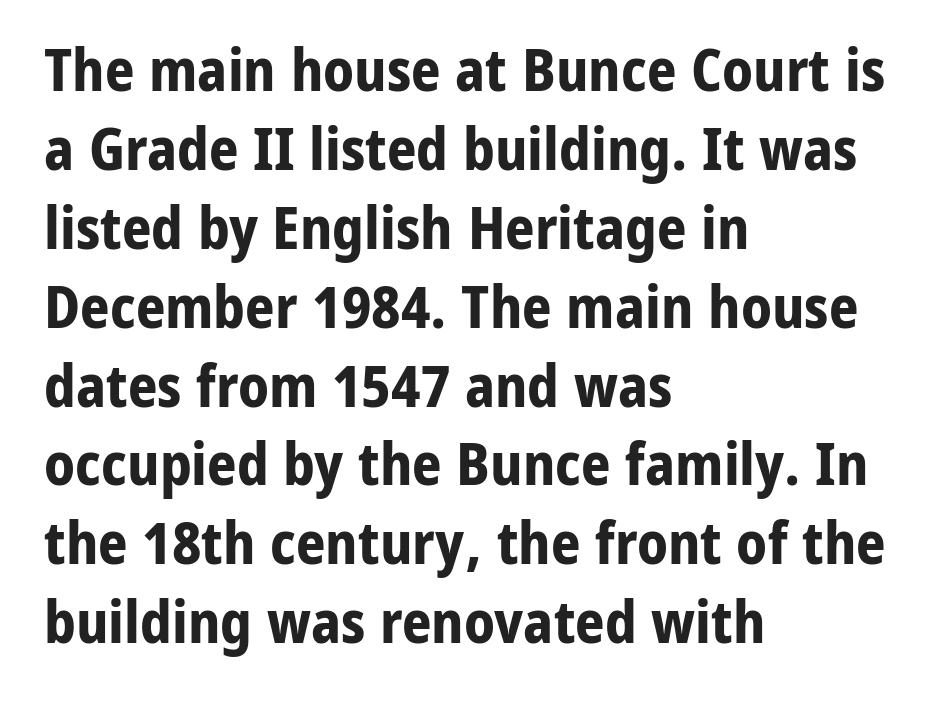
Q: Is the text bold? A: Yes.
Q: Is the text italic (slanted)? A: No, it is upright.
Q: Is the typeface a serif or a sans-serif typeface? A: Sans-serif.
Q: Is the text underlined? A: No.
Q: How is the paragraph aligned? A: Left-aligned.
Q: Is the spacing between letters normal or unusually wide? A: Normal.
Q: Is the spacing between lines tight, normal or loose? A: Normal.
Q: Width (condensed, normal, or wide)? A: Normal.
Q: Stroke contrast? A: Low.
Q: x-height? A: Medium.
Q: Monospaced? A: No.
